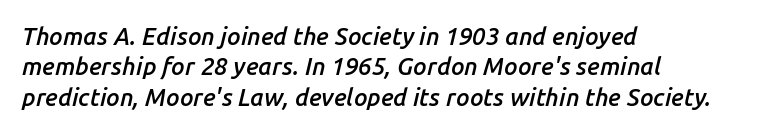
The image shows 24 px text type, italic (leaning right); set left-aligned, normal line spacing (1.27x), normal letter spacing, not underlined.
